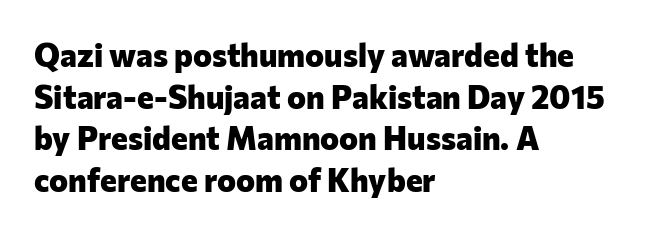
The image shows 32 px heavy sans-serif type, upright; set left-aligned, normal line spacing (1.3x), normal letter spacing, not underlined; low stroke contrast and a medium x-height.
